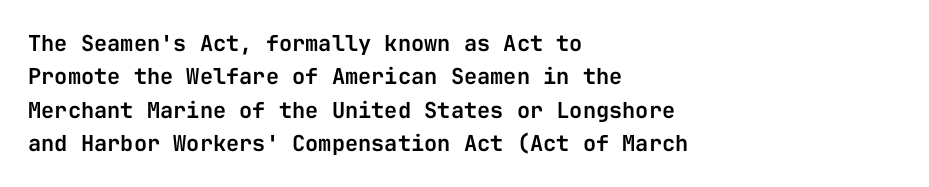
The image shows 22 px text type, upright; set left-aligned, normal line spacing (1.52x), normal letter spacing, not underlined.
